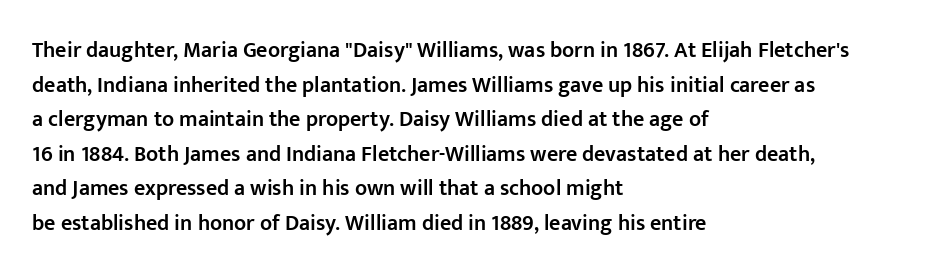
Q: Is the text bold? A: Semi-bold.
Q: Is the text italic (slanted)? A: No, it is upright.
Q: Is the text underlined? A: No.
Q: How is the paragraph aligned? A: Left-aligned.
Q: Is the spacing between letters normal or unusually wide? A: Normal.
Q: Is the spacing between lines tight, normal or loose? A: Normal.
